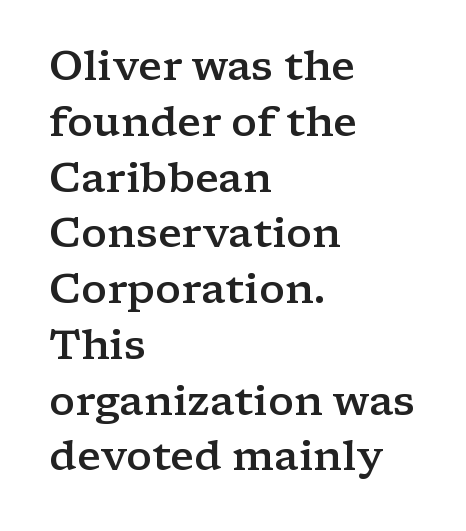
Old-style or modern, the face here clearly has serifs. Vertically, the passage feels balanced, rows spaced as you'd expect. The specimen reads as upright at a glance. No word sits above an underline. As a designer I'd log this as weight 600, semibold.
